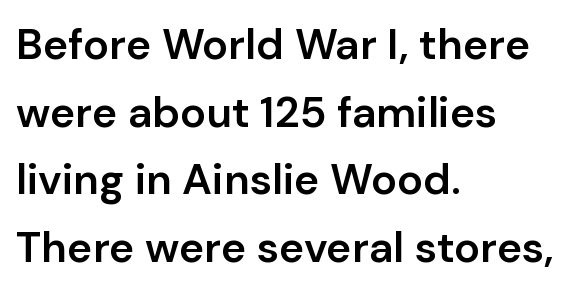
Looks like regular typesetting: each glyph gets only the width it needs. The space directly below the letters is spotless. Baseline-to-baseline distance is the conventional proportion of letter height. Caption: multi-line text, flush left, ragged right. Type style note: lacks serifs. A somewhat darkened texture: the type is semibold rather than bold.
